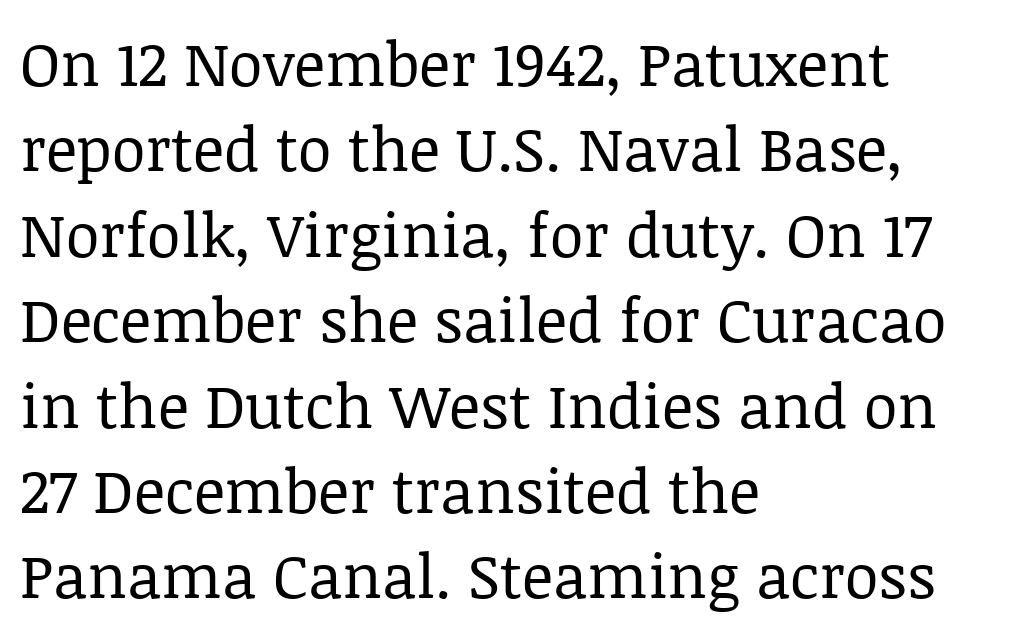
{"serif": "yes", "italic": "no", "bold": "no", "weight": "regular", "width": "normal", "stroke_contrast": "low", "x_height": "large", "monospaced": "no", "underline": "no", "align": "left", "line_spacing": "normal", "line_spacing_ratio": 1.4, "letter_spacing": "normal", "letter_spacing_em": 0.0, "glyph_px": 61}
